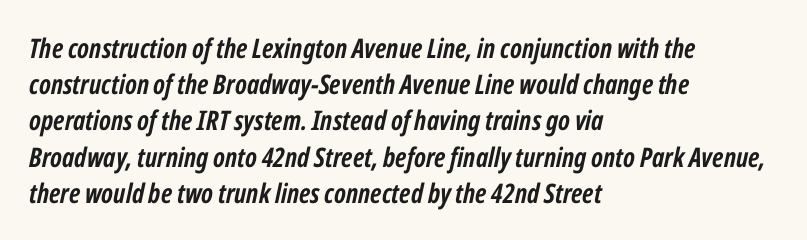
The image shows 27 px bold type, italic (leaning right); set left-aligned, normal line spacing (1.34x), normal letter spacing, not underlined.
